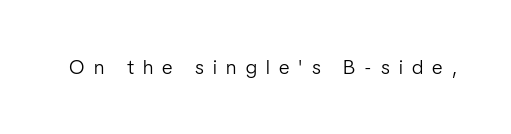
The image shows 20 px text type, upright; set unusually wide letter spacing (+0.46 em), not underlined.
